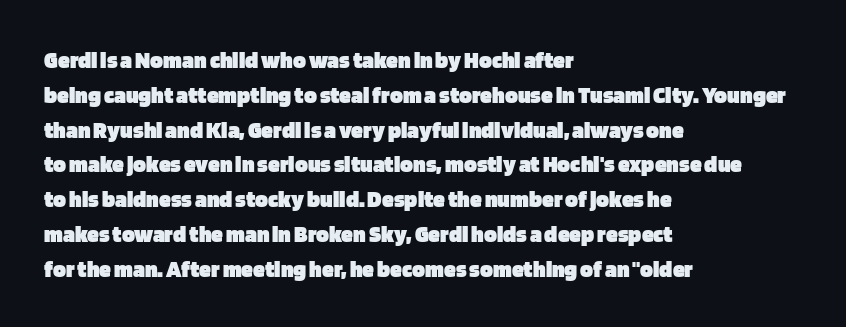
The image shows 24 px bold type, upright; set left-aligned, normal line spacing (1.45x), normal letter spacing, not underlined.
